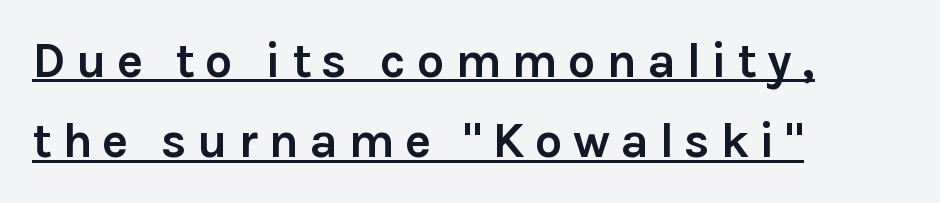
{"serif": "no", "italic": "no", "bold": "yes", "weight": "semibold", "width": "normal", "x_height": "medium", "monospaced": "no", "underline": "yes", "align": "left", "line_spacing": "normal", "line_spacing_ratio": 1.64, "letter_spacing": "wide", "letter_spacing_em": 0.21, "glyph_px": 49}
